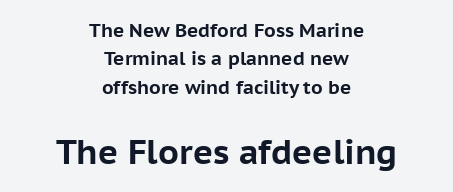
The image shows 34 px bold sans-serif type, upright; set centered, normal line spacing (1.49x), normal letter spacing, not underlined; the second (bottom) block is 1.79x larger; low stroke contrast and a medium x-height.
